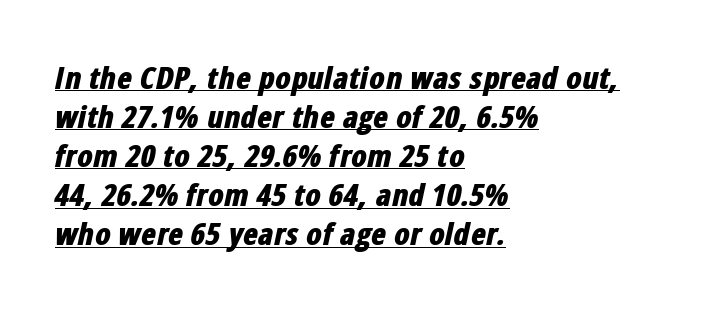
Q: Is the text bold? A: Yes.
Q: Is the text italic (slanted)? A: Yes, it leans right by about 12 degrees.
Q: Is the text underlined? A: Yes.
Q: How is the paragraph aligned? A: Left-aligned.
Q: Is the spacing between letters normal or unusually wide? A: Normal.
Q: Is the spacing between lines tight, normal or loose? A: Normal.
Q: Width (condensed, normal, or wide)? A: Condensed.
Q: Stroke contrast? A: Low.
Q: x-height? A: Medium.
Q: Monospaced? A: No.
